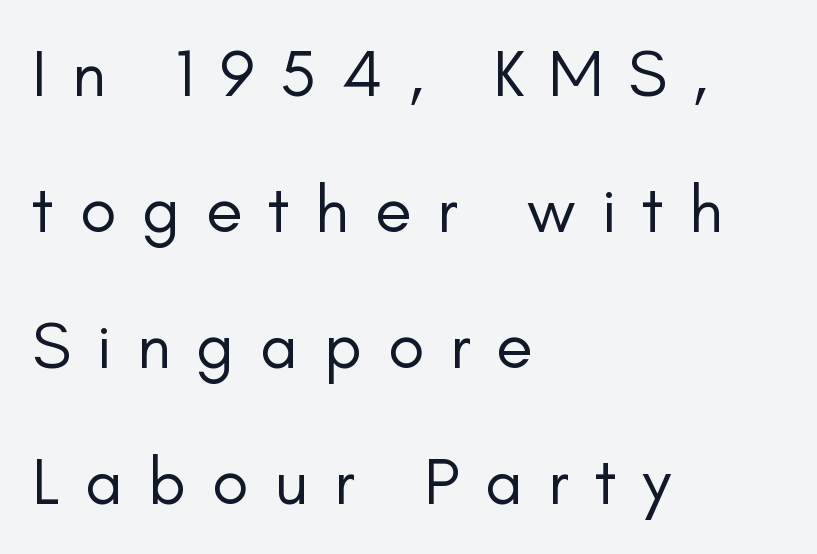
Bare-footed words on every line. Glyph-to-glyph distance is far greater than everyday printed text. Is this a fixed-width face? No — the glyphs have proportional, varying widths. The typeface chosen for these lines omits serifs. This sample uses an upright cut, with every glyph sitting square on the baseline.
